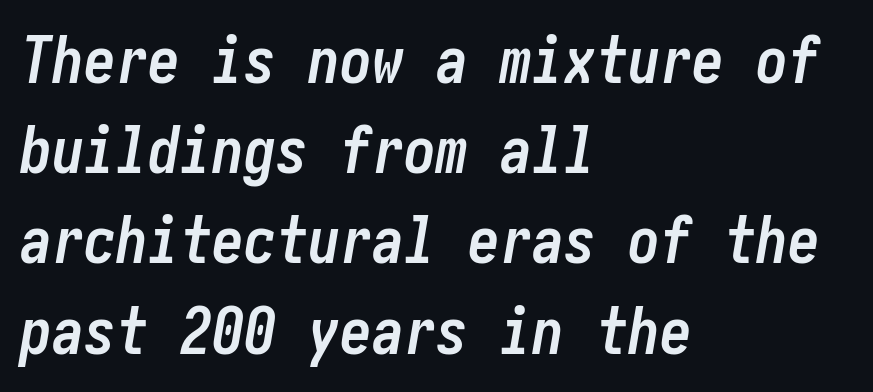
Q: Is the text bold? A: Yes.
Q: Is the text italic (slanted)? A: Yes, it leans right by about 10 degrees.
Q: Is the text underlined? A: No.
Q: How is the paragraph aligned? A: Left-aligned.
Q: Is the spacing between letters normal or unusually wide? A: Normal.
Q: Is the spacing between lines tight, normal or loose? A: Normal.
Q: Width (condensed, normal, or wide)? A: Condensed.
Q: Stroke contrast? A: Low.
Q: x-height? A: Medium.
